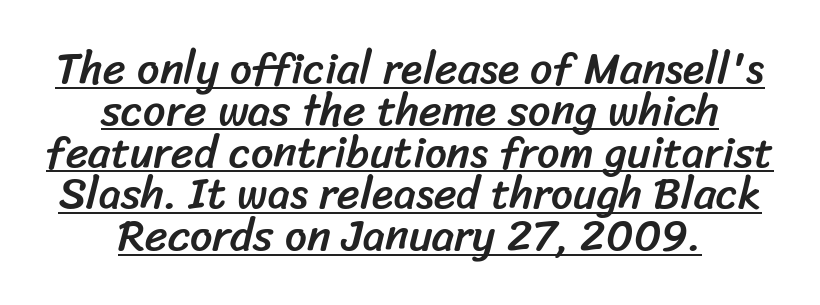
Q: Is the typeface a serif or a sans-serif typeface? A: Sans-serif.
Q: Is the text underlined? A: Yes.
Q: How is the paragraph aligned? A: Centered.
Q: Is the spacing between letters normal or unusually wide? A: Normal.
Q: Is the spacing between lines tight, normal or loose? A: Tight.
Q: Width (condensed, normal, or wide)? A: Normal.
Q: Stroke contrast? A: Low.
Q: x-height? A: Medium.
Q: Monospaced? A: No.
